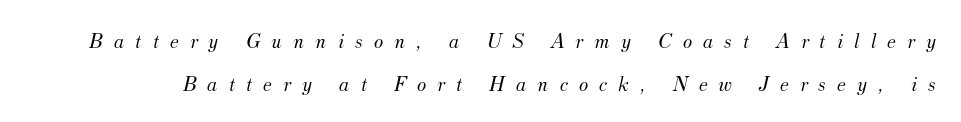
{"italic": "yes", "lean": "right", "slant_degrees": 12, "bold": "no", "underline": "no", "line_spacing": "loose", "line_spacing_ratio": 1.97, "letter_spacing": "wide", "letter_spacing_em": 0.5, "glyph_px": 22}
